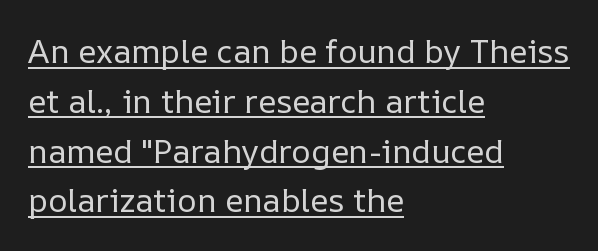
Q: Is the text bold? A: No.
Q: Is the text italic (slanted)? A: No, it is upright.
Q: Is the text underlined? A: Yes.
Q: How is the paragraph aligned? A: Left-aligned.
Q: Is the spacing between letters normal or unusually wide? A: Normal.
Q: Is the spacing between lines tight, normal or loose? A: Normal.
Q: Width (condensed, normal, or wide)? A: Normal.
Q: Stroke contrast? A: Low.
Q: x-height? A: Medium.
Q: Monospaced? A: No.
